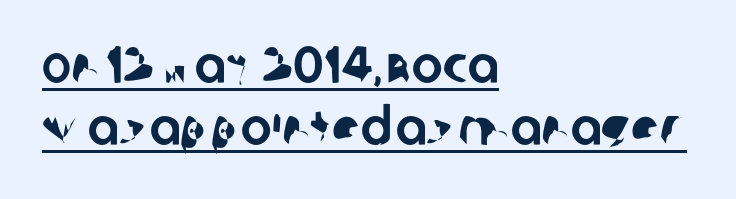
Q: Is the typeface a serif or a sans-serif typeface? A: Sans-serif.
Q: Is the text underlined? A: Yes.
Q: How is the paragraph aligned? A: Left-aligned.
Q: Is the spacing between letters normal or unusually wide? A: Normal.
Q: Width (condensed, normal, or wide)? A: Normal.
Q: Stroke contrast? A: Low.
Q: x-height? A: Large.
Q: Monospaced? A: No.
